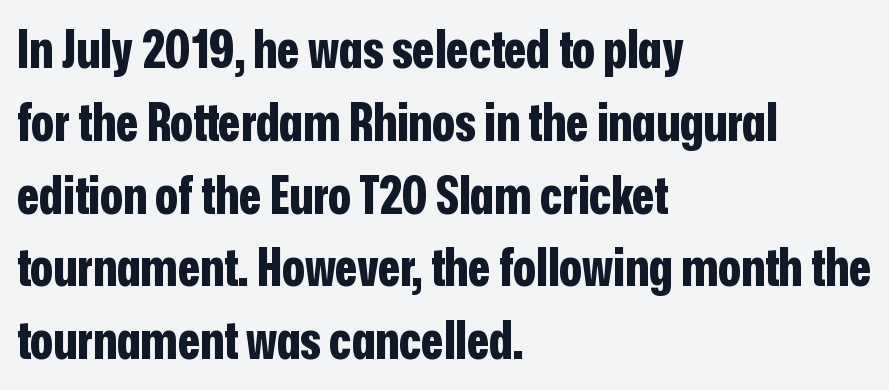
The image shows 52 px bold, condensed sans-serif type, upright; set left-aligned, normal line spacing (1.4x), normal letter spacing, not underlined; low stroke contrast and a medium x-height.
